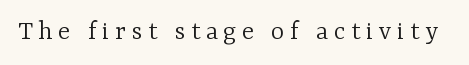
The type is letterspaced generously, with wide tracking. The type sits square on the baseline with zero lean. These lines are composed in type with serifs. Quick note: underline off.
